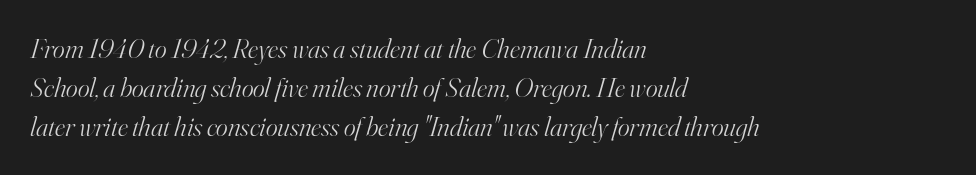
{"serif": "yes", "italic": "yes", "lean": "right", "slant_degrees": 16, "bold": "no", "weight": "light", "width": "normal", "stroke_contrast": "high", "x_height": "small", "monospaced": "no", "underline": "no", "align": "left", "line_spacing": "normal", "line_spacing_ratio": 1.4, "letter_spacing": "normal", "letter_spacing_em": 0.0, "glyph_px": 28}
